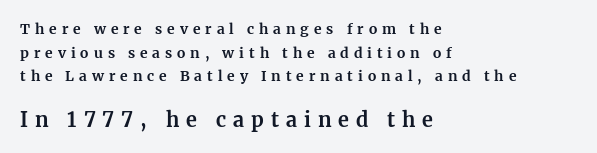
{"italic": "no", "bold": "yes", "underline": "no", "align": "left", "line_spacing": "normal", "line_spacing_ratio": 1.69, "letter_spacing": "wide", "letter_spacing_em": 0.35, "larger_block": "second", "size_ratio": 1.43, "glyph_px": 20}
